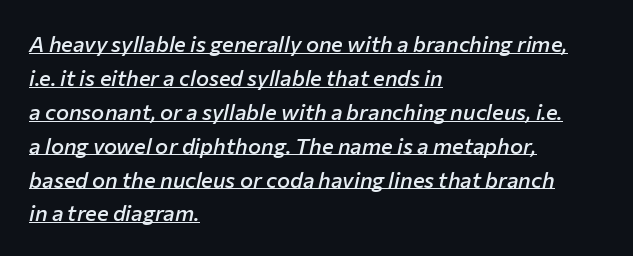
The image shows 22 px text type, italic (leaning right); set left-aligned, normal line spacing (1.54x), normal letter spacing, underlined.
